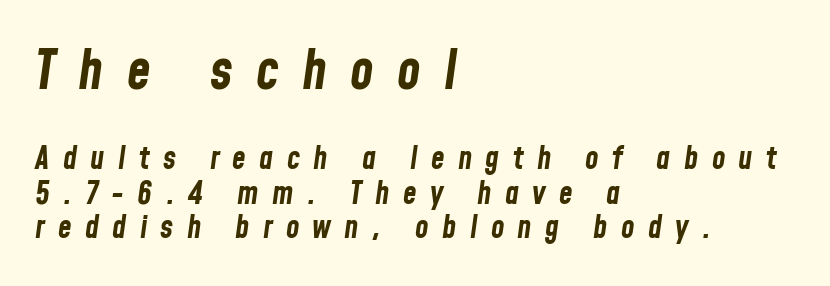
The image shows 54 px bold, condensed type, italic (leaning right); set left-aligned, tight line spacing (1.11x), unusually wide letter spacing (+0.43 em), not underlined; the first (top) block is 1.74x larger; low stroke contrast and a medium x-height.
